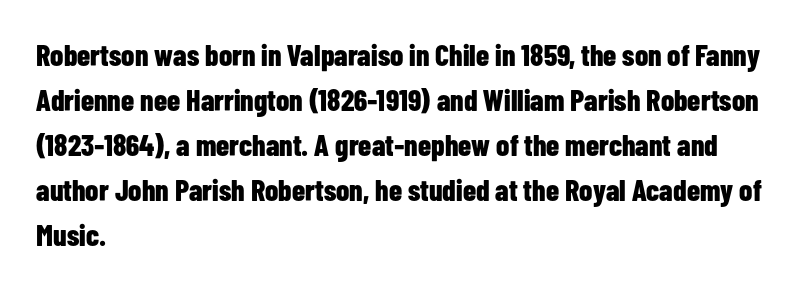
Spacing verdict: proportional, widths tailored to each character. Letters rest on an invisible, unmarked baseline. Nothing sits at the stroke ends, so this counts as sans-serif. Layout note: lines flush left. This rendering leaves character spacing at its baseline value. A dark, heavy texture on the line: the type is bold.
